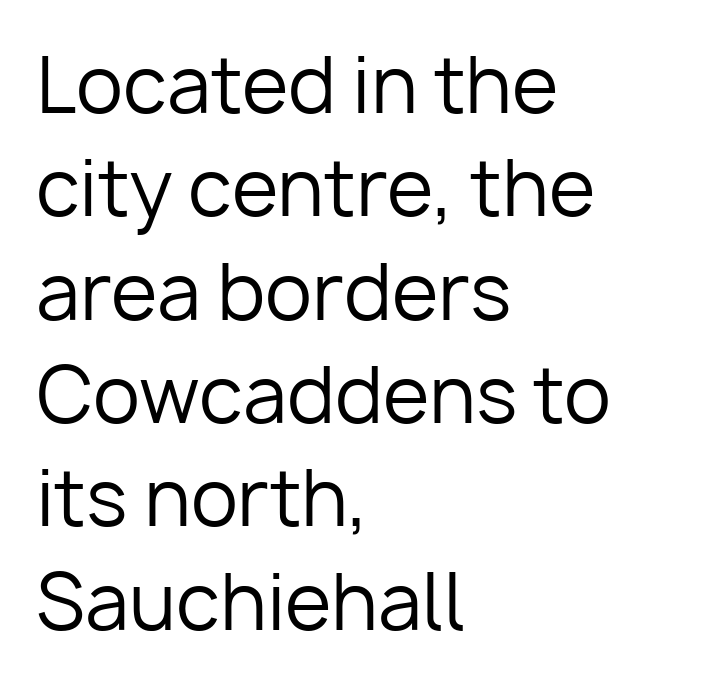
Q: Is the text bold? A: No.
Q: Is the text italic (slanted)? A: No, it is upright.
Q: Is the typeface a serif or a sans-serif typeface? A: Sans-serif.
Q: Is the text underlined? A: No.
Q: How is the paragraph aligned? A: Left-aligned.
Q: Is the spacing between letters normal or unusually wide? A: Normal.
Q: Is the spacing between lines tight, normal or loose? A: Normal.
Q: Width (condensed, normal, or wide)? A: Normal.
Q: Stroke contrast? A: Low.
Q: x-height? A: Medium.
Q: Monospaced? A: No.
